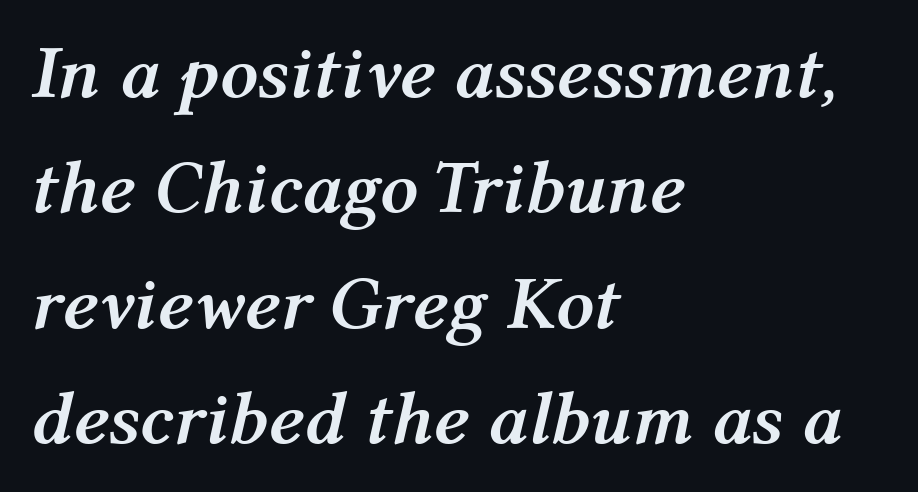
Each letter keeps its own natural width here, so spacing adapts to shape. Notice how the stems are inclined rather than vertical — that's the hallmark of italics. The gap between lines stays unmarked. Compared with an ordinary text face, these strokes are far heavier — a full bold. Each word holds together tightly as a unit, with standard inter-letter gaps. One glance says typical: line gaps are just what's usual.
